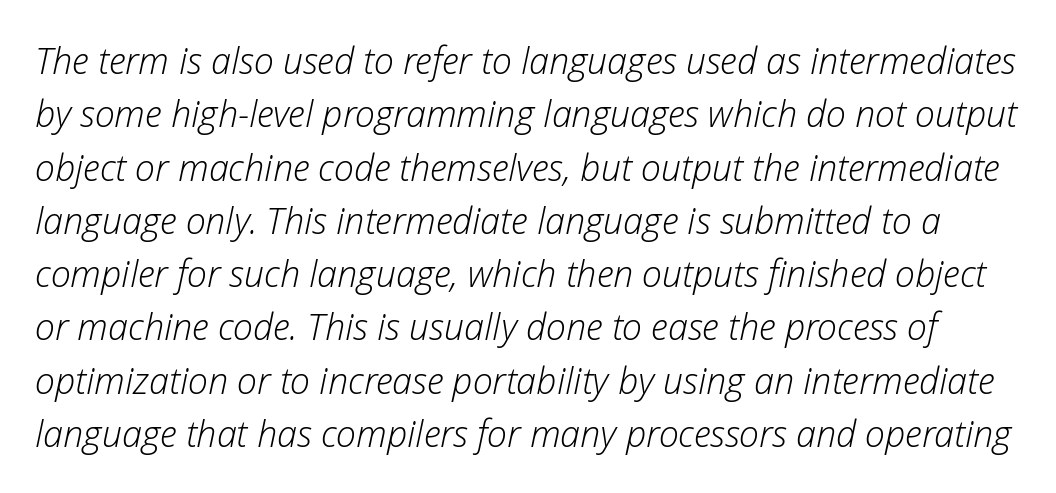
{"italic": "yes", "lean": "right", "slant_degrees": 12, "bold": "no", "weight": "light", "width": "normal", "stroke_contrast": "low", "x_height": "medium", "monospaced": "no", "underline": "no", "line_spacing": "normal", "line_spacing_ratio": 1.48, "letter_spacing": "normal", "letter_spacing_em": 0.0, "glyph_px": 36}
